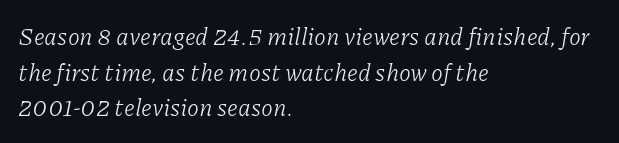
The image shows 24 px text type, italic (leaning right); set left-aligned, normal line spacing (1.48x), normal letter spacing, not underlined.
